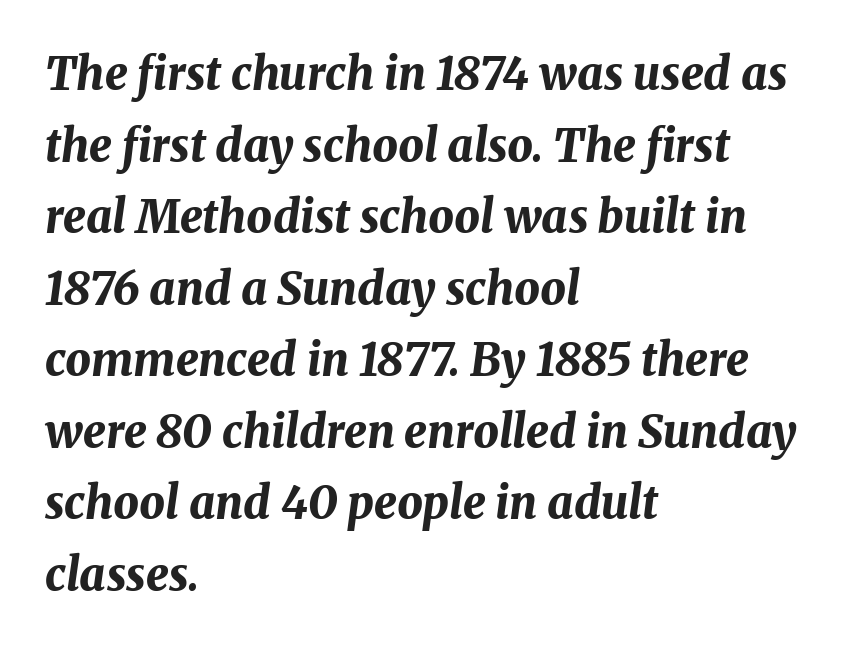
{"italic": "yes", "lean": "right", "slant_degrees": 8, "bold": "yes", "weight": "bold", "width": "normal", "stroke_contrast": "medium", "x_height": "medium", "monospaced": "no", "underline": "no", "align": "left", "line_spacing": "normal", "line_spacing_ratio": 1.59, "letter_spacing": "normal", "letter_spacing_em": 0.0, "glyph_px": 45}
